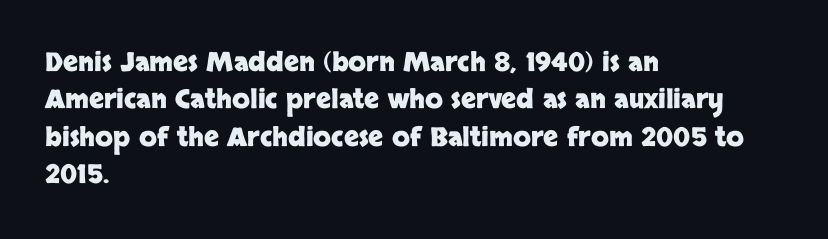
The image shows 26 px bold type, upright; set left-aligned, normal line spacing (1.44x), normal letter spacing, not underlined.
